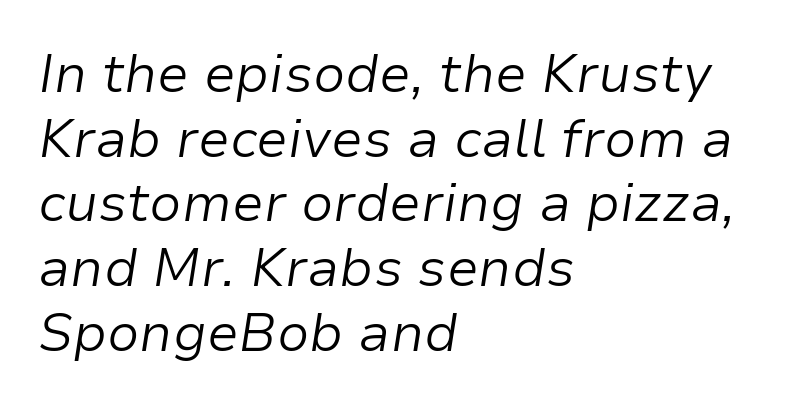
Compared with ordinary roman type, these characters are visibly tilted. The rendering anchors every line to the left-hand side. Default kerning and tracking; the words read as compact shapes. These lines are rendered in a variable-pitch font. Underlining? Definitely not there.
